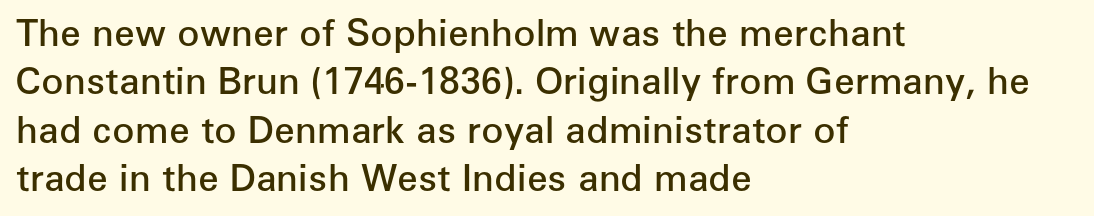
Q: Is the text bold? A: Semi-bold.
Q: Is the text italic (slanted)? A: No, it is upright.
Q: Is the typeface a serif or a sans-serif typeface? A: Sans-serif.
Q: Is the text underlined? A: No.
Q: How is the paragraph aligned? A: Left-aligned.
Q: Is the spacing between letters normal or unusually wide? A: Normal.
Q: Is the spacing between lines tight, normal or loose? A: Normal.
Q: Width (condensed, normal, or wide)? A: Normal.
Q: Stroke contrast? A: Low.
Q: x-height? A: Medium.
Q: Monospaced? A: No.
